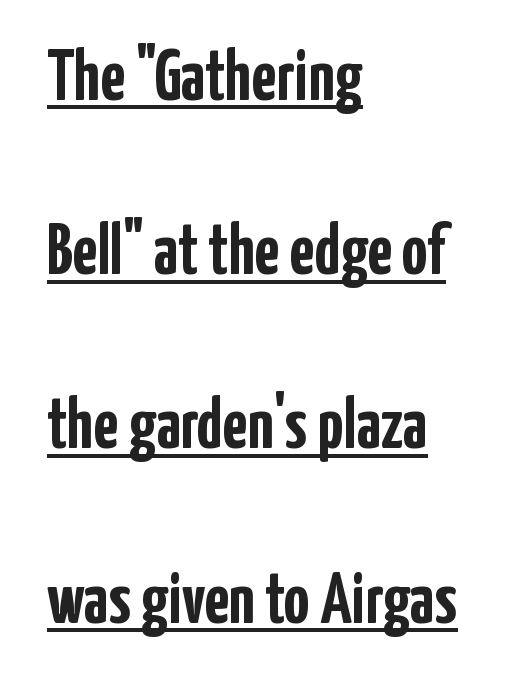
Q: Is the text bold? A: Yes.
Q: Is the text italic (slanted)? A: No, it is upright.
Q: Is the typeface a serif or a sans-serif typeface? A: Sans-serif.
Q: Is the text underlined? A: Yes.
Q: How is the paragraph aligned? A: Left-aligned.
Q: Is the spacing between letters normal or unusually wide? A: Normal.
Q: Is the spacing between lines tight, normal or loose? A: Loose.
Q: Width (condensed, normal, or wide)? A: Condensed.
Q: Stroke contrast? A: Low.
Q: x-height? A: Medium.
Q: Monospaced? A: No.
